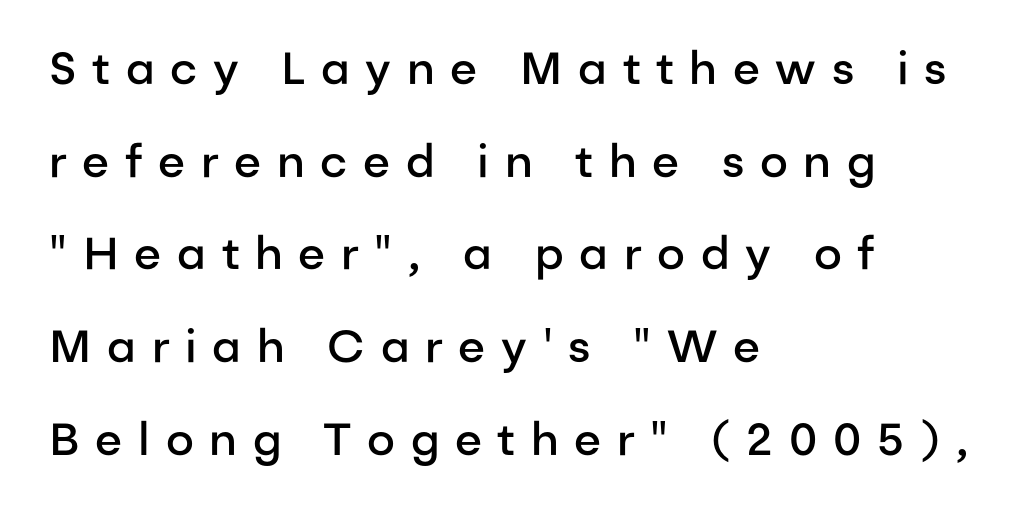
{"serif": "no", "italic": "no", "bold": "semi", "weight": "semibold", "width": "normal", "stroke_contrast": "low", "x_height": "medium", "monospaced": "no", "underline": "no", "align": "left", "line_spacing": "loose", "line_spacing_ratio": 2.06, "letter_spacing": "wide", "letter_spacing_em": 0.35, "glyph_px": 45}
